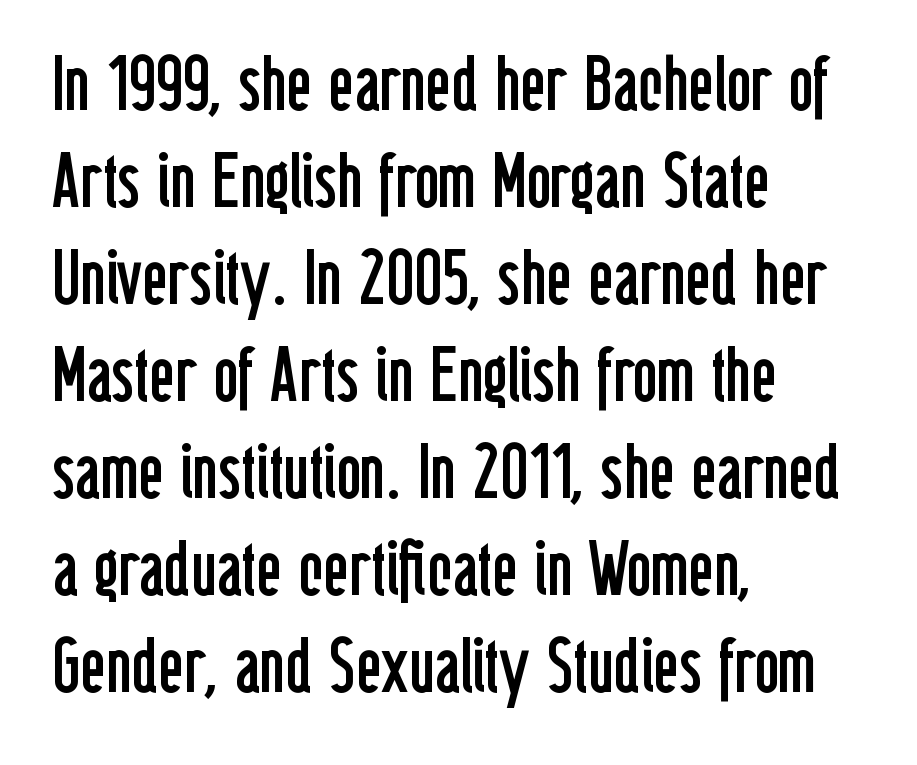
{"serif": "no", "italic": "no", "bold": "no", "weight": "regular", "width": "condensed", "stroke_contrast": "low", "x_height": "medium", "monospaced": "no", "underline": "no", "align": "left", "line_spacing": "normal", "line_spacing_ratio": 1.26, "letter_spacing": "normal", "letter_spacing_em": 0.0, "glyph_px": 77}
